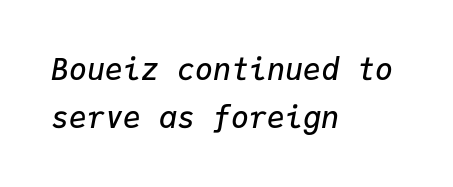
The space beneath each line is pristine and unruled. As a designer I'd log this as weight 600, semibold. Tracking here is standard; glyphs follow each other at the usual distance. Successive baselines arrive at the customary interval.
